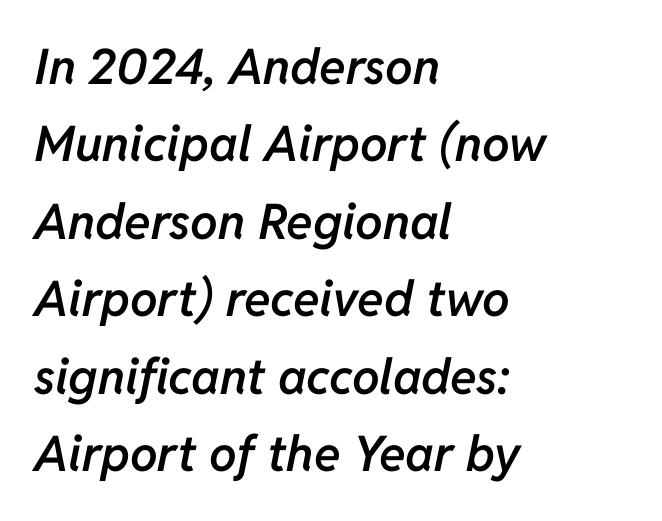
Q: Is the text bold? A: Semi-bold.
Q: Is the text italic (slanted)? A: Yes, it leans right by about 11 degrees.
Q: Is the text underlined? A: No.
Q: How is the paragraph aligned? A: Left-aligned.
Q: Is the spacing between letters normal or unusually wide? A: Normal.
Q: Is the spacing between lines tight, normal or loose? A: Normal.
Q: Width (condensed, normal, or wide)? A: Normal.
Q: Stroke contrast? A: Low.
Q: x-height? A: Medium.
Q: Monospaced? A: No.
